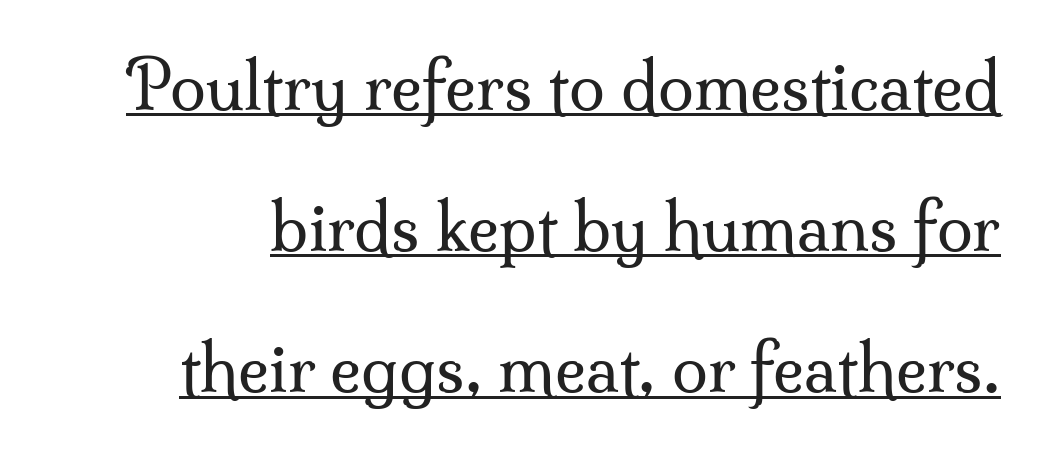
Q: Is the text bold? A: No.
Q: Is the text italic (slanted)? A: No, it is upright.
Q: Is the typeface a serif or a sans-serif typeface? A: Serif.
Q: Is the text underlined? A: Yes.
Q: Is the spacing between letters normal or unusually wide? A: Normal.
Q: Is the spacing between lines tight, normal or loose? A: Loose.
Q: Width (condensed, normal, or wide)? A: Normal.
Q: Stroke contrast? A: Medium.
Q: x-height? A: Small.
Q: Monospaced? A: No.
